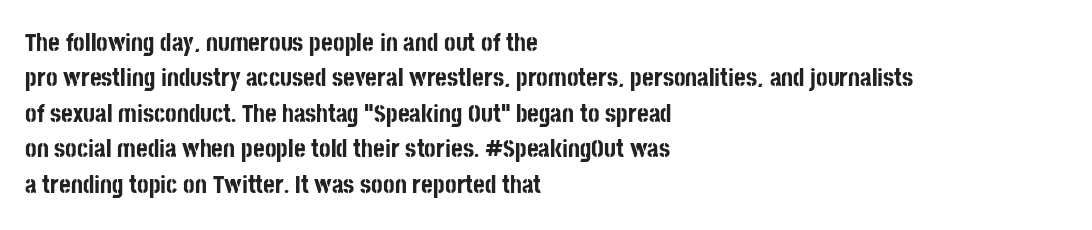
The strokes are fattened all the way to bold. Does the copy run flush right? No — it runs flush left. The face used here is rendered with its standard letterfit. Does the leading feel generous? No, just average. The typography opts for an upright posture over an oblique one.
